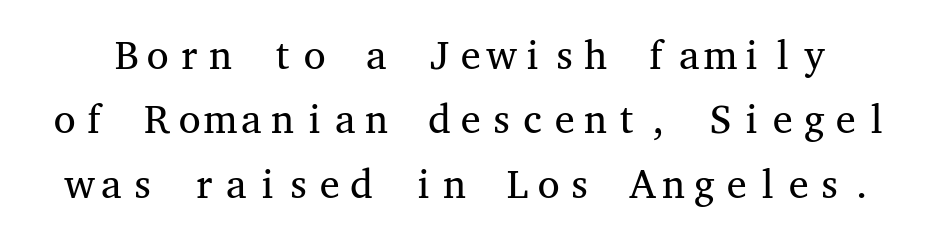
A typesetter would label this face a serif. Compared with typical body copy, the letter spacing here is the same. Bare-footed words on every line. The face used here is monospaced, like something from a code editor. Each stroke keeps to a modest, everyday thickness or less.
